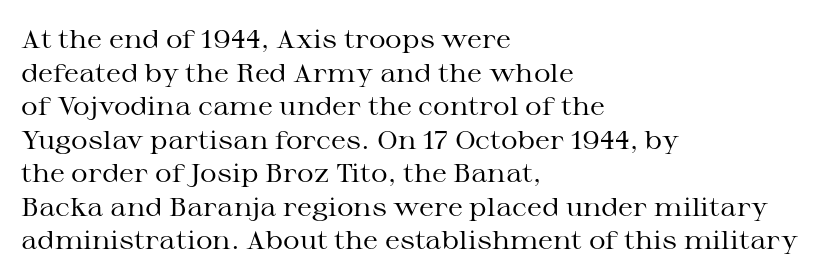
The image shows 26 px text type, upright; set left-aligned, normal line spacing (1.29x), normal letter spacing, not underlined.
